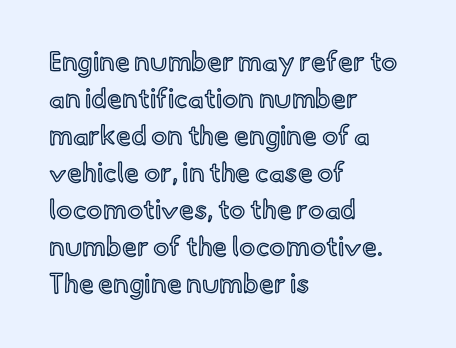
The image shows 27 px text type, upright; set left-aligned, normal line spacing (1.37x), normal letter spacing, not underlined.
